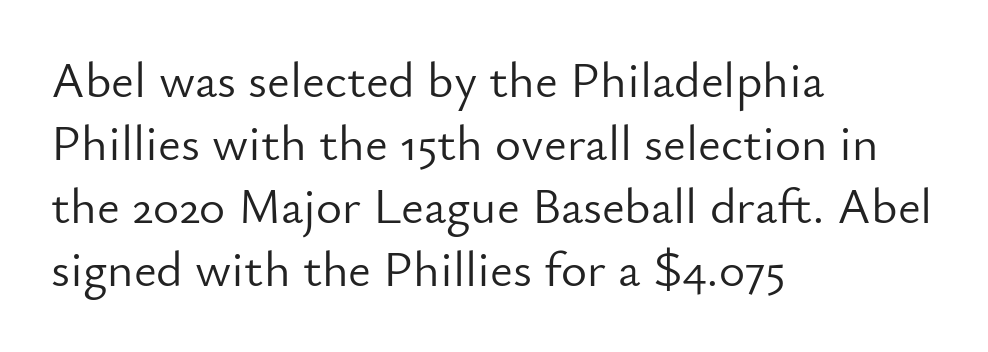
{"serif": "no", "italic": "no", "bold": "no", "weight": "light", "width": "normal", "stroke_contrast": "low", "x_height": "small", "monospaced": "no", "underline": "no", "align": "left", "line_spacing": "normal", "line_spacing_ratio": 1.26, "letter_spacing": "normal", "letter_spacing_em": 0.0, "glyph_px": 50}
